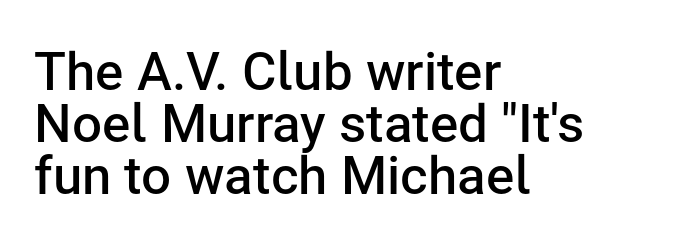
No word sits above an underline. A typesetter would label this face a sans. The face used here is proportionally spaced, like ordinary book or web type. Tightly led — the rows are bunched. A typesetter would mark this as roman, not italic. Line starts are locked; line ends wander.
